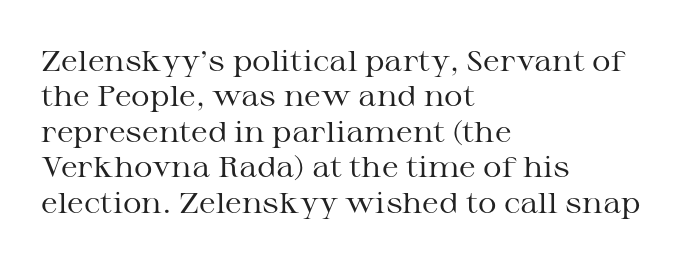
{"serif": "yes", "italic": "no", "bold": "no", "weight": "regular", "width": "wide", "stroke_contrast": "medium", "x_height": "medium", "monospaced": "no", "underline": "no", "align": "left", "line_spacing_ratio": 1.22, "letter_spacing": "normal", "letter_spacing_em": 0.0, "glyph_px": 29}
